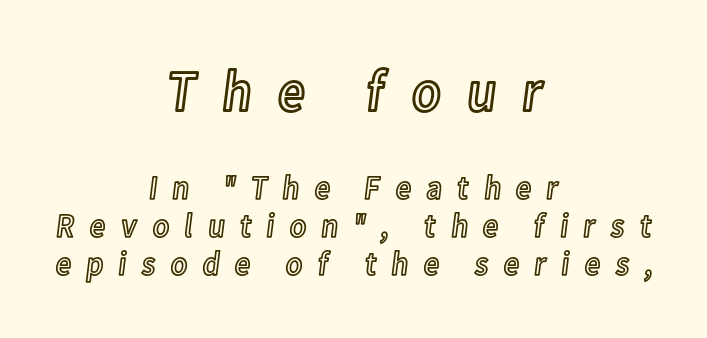
The whitespace from short lines is split evenly between both sides. How would I describe the line gaps? Narrow and economical. Note the varied advance widths — an 'i' is clearly narrower than an 'm'. The gaps between neighbouring characters are conspicuously large. This rendering features lettering with no underline.
